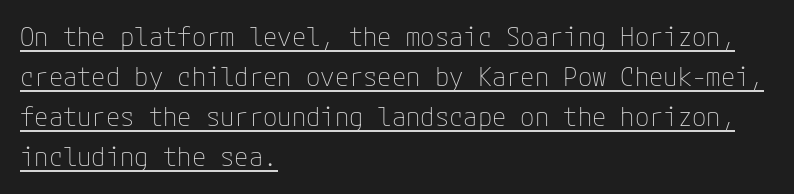
Q: Is the text bold? A: No.
Q: Is the text italic (slanted)? A: No, it is upright.
Q: Is the text underlined? A: Yes.
Q: How is the paragraph aligned? A: Left-aligned.
Q: Is the spacing between letters normal or unusually wide? A: Normal.
Q: Is the spacing between lines tight, normal or loose? A: Normal.
